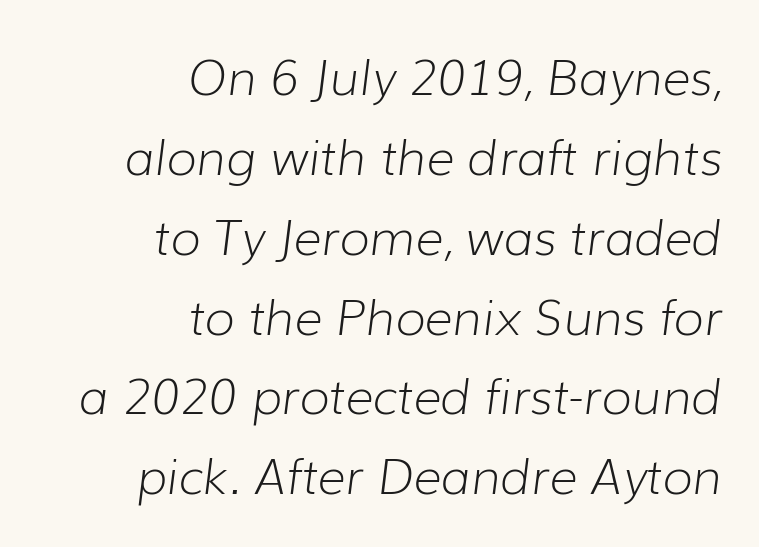
The image shows 49 px light type, italic (leaning right); set right-aligned, normal line spacing (1.63x), normal letter spacing, not underlined; low stroke contrast and a medium x-height.
